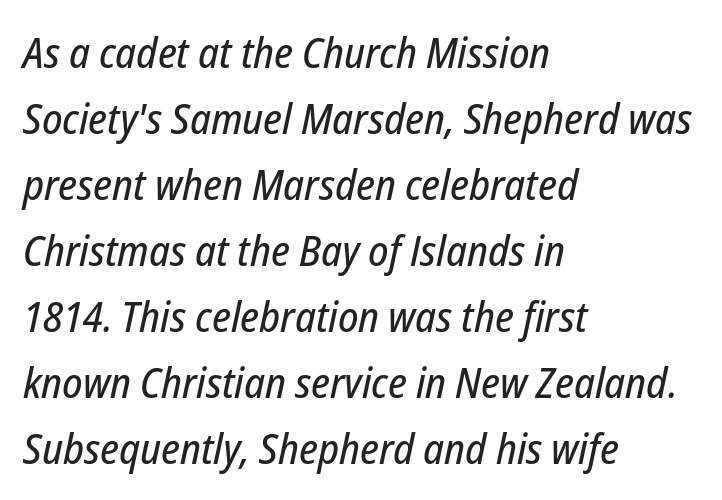
Q: Is the text italic (slanted)? A: Yes, it leans right by about 12 degrees.
Q: Is the text underlined? A: No.
Q: How is the paragraph aligned? A: Left-aligned.
Q: Is the spacing between letters normal or unusually wide? A: Normal.
Q: Is the spacing between lines tight, normal or loose? A: Normal.
Q: Width (condensed, normal, or wide)? A: Condensed.
Q: Stroke contrast? A: Low.
Q: x-height? A: Medium.
Q: Monospaced? A: No.
